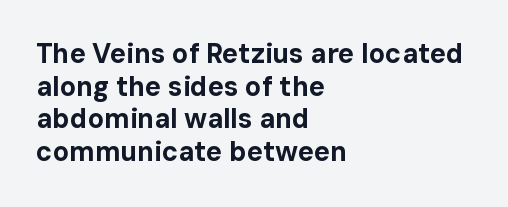
The glyphs are unaccompanied by any horizontal stroke below them. The passage shown is emphatically bold. The lettering holds an erect, upright posture throughout. Here the glyphs are tracked normally, forming tight word shapes.
